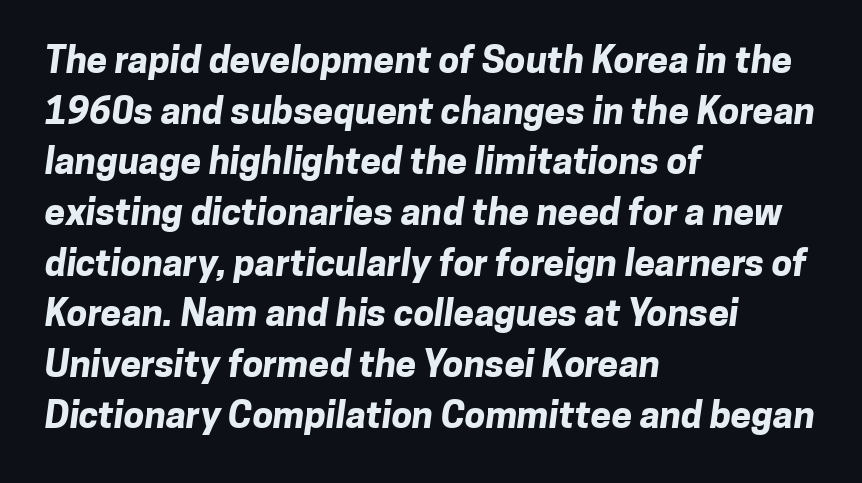
The image shows 37 px bold sans-serif type; set left-aligned, normal line spacing (1.37x), normal letter spacing, not underlined; low stroke contrast and a medium x-height.
